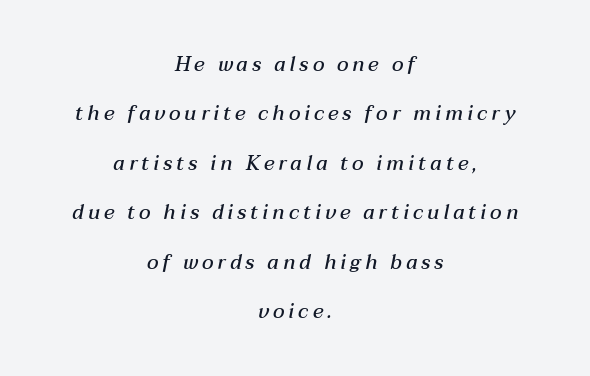
The image shows 20 px text type, italic (leaning right); set centered, loose line spacing (2.47x), unusually wide letter spacing (+0.2 em), not underlined.
